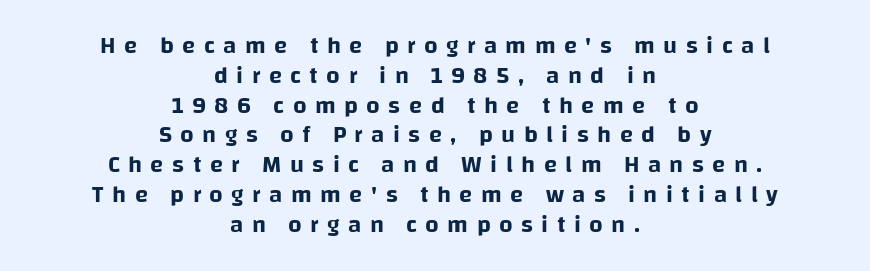
{"italic": "no", "underline": "no", "align": "center", "line_spacing_ratio": 1.24, "letter_spacing": "wide", "letter_spacing_em": 0.35, "glyph_px": 24}
